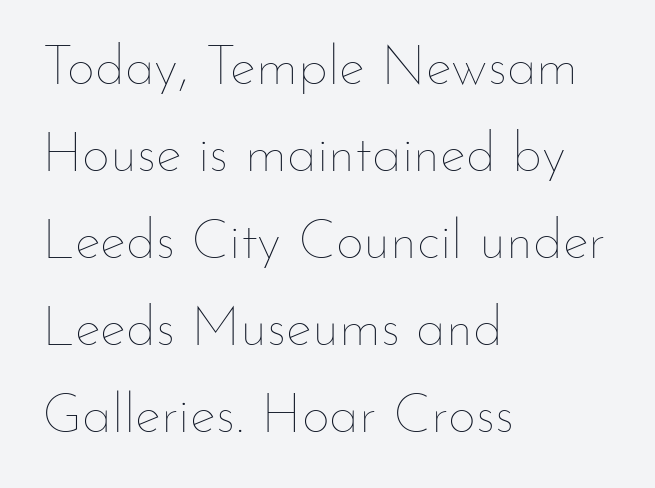
Q: Is the text bold? A: No.
Q: Is the text italic (slanted)? A: No, it is upright.
Q: Is the text underlined? A: No.
Q: How is the paragraph aligned? A: Left-aligned.
Q: Is the spacing between letters normal or unusually wide? A: Normal.
Q: Is the spacing between lines tight, normal or loose? A: Normal.
Q: Width (condensed, normal, or wide)? A: Normal.
Q: Stroke contrast? A: Low.
Q: x-height? A: Small.
Q: Monospaced? A: No.
